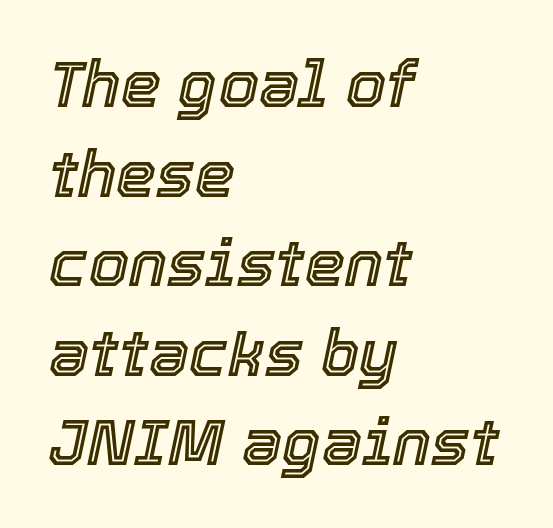
{"italic": "yes", "lean": "right", "slant_degrees": 12, "width": "normal", "x_height": "medium", "monospaced": "no", "underline": "no", "align": "left", "line_spacing": "normal", "line_spacing_ratio": 1.4, "letter_spacing": "normal", "letter_spacing_em": 0.0, "glyph_px": 64}
